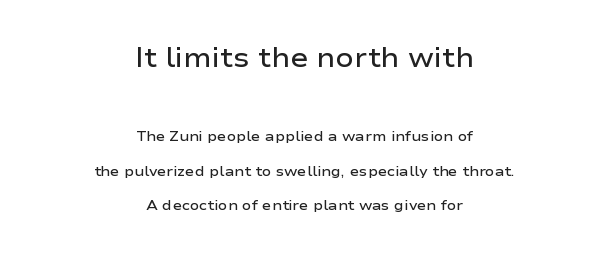
Visually the block forms a symmetrical silhouette, jagged on both flanks. Check the space under the baseline: it is left empty. The vertical gap from one line to the next is large. Posture: upright roman.
